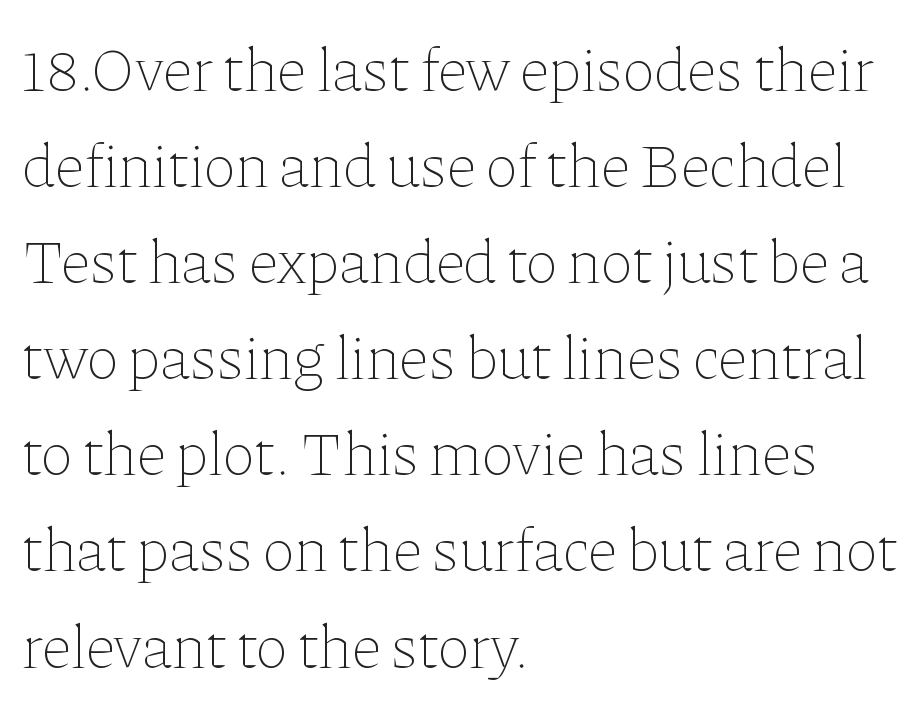
Q: Is the text bold? A: No.
Q: Is the text italic (slanted)? A: No, it is upright.
Q: Is the text underlined? A: No.
Q: How is the paragraph aligned? A: Left-aligned.
Q: Is the spacing between letters normal or unusually wide? A: Normal.
Q: Is the spacing between lines tight, normal or loose? A: Normal.
Q: Width (condensed, normal, or wide)? A: Normal.
Q: Stroke contrast? A: Low.
Q: x-height? A: Medium.
Q: Monospaced? A: No.
